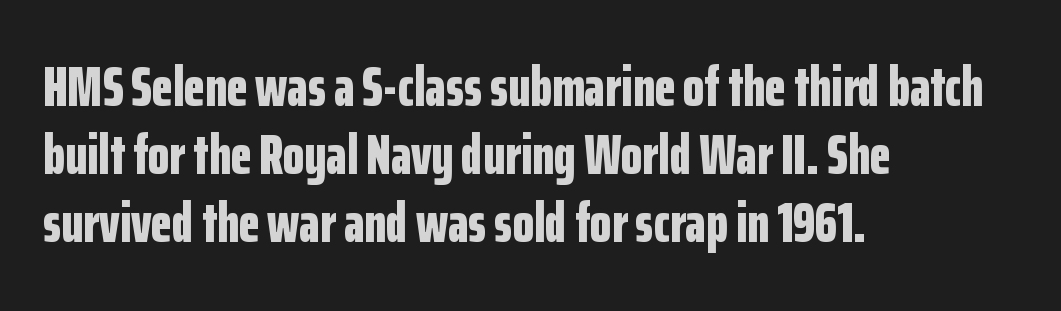
Spacing verdict: proportional, widths tailored to each character. Characters follow at the spacing the type designer built in. The type family on display is of the sans-serif kind. The characters look thick and weighty, a clear bold.
